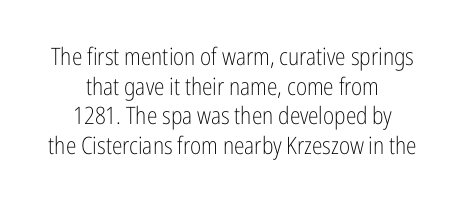
Q: Is the text bold? A: No.
Q: Is the text italic (slanted)? A: No, it is upright.
Q: Is the text underlined? A: No.
Q: How is the paragraph aligned? A: Centered.
Q: Is the spacing between letters normal or unusually wide? A: Normal.
